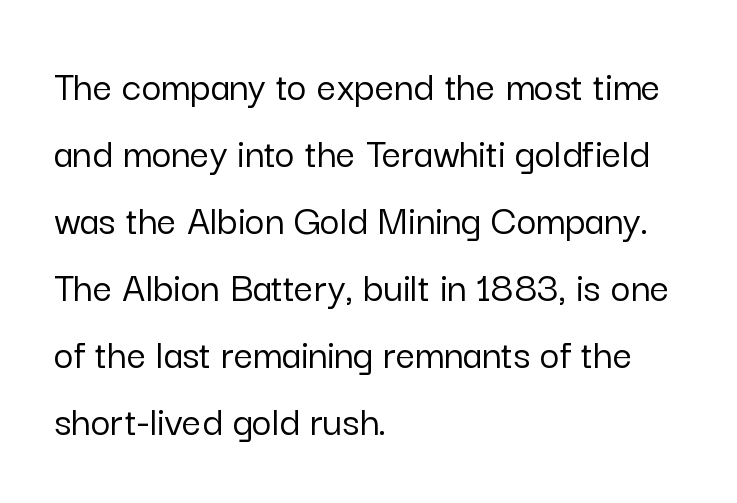
You can tell from the bare stems that sans-serif type was used. A normal amount of white space separates one row of letters from the next. Note the varied advance widths — an 'i' is clearly narrower than an 'm'. Spacing between characters is what you'd get straight out of the box.
